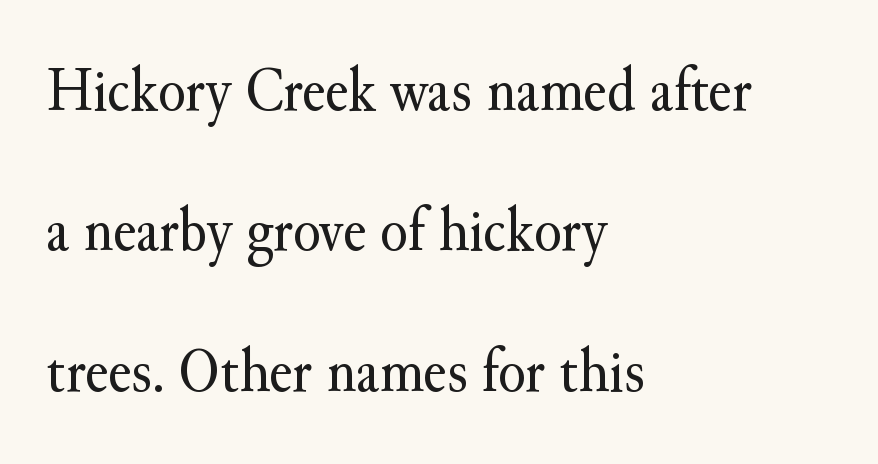
{"serif": "yes", "italic": "no", "bold": "no", "weight": "regular", "width": "normal", "stroke_contrast": "medium", "x_height": "small", "monospaced": "no", "underline": "no", "align": "left", "line_spacing": "loose", "line_spacing_ratio": 2.23, "letter_spacing": "normal", "letter_spacing_em": 0.0, "glyph_px": 63}
